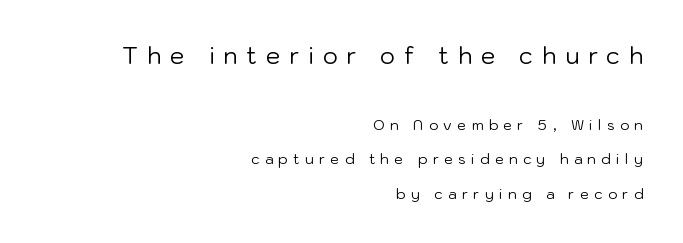
The image shows 23 px text type, upright; set right-aligned, loose line spacing (2.46x), unusually wide letter spacing (+0.39 em), not underlined; the first (top) block is 1.64x larger.
